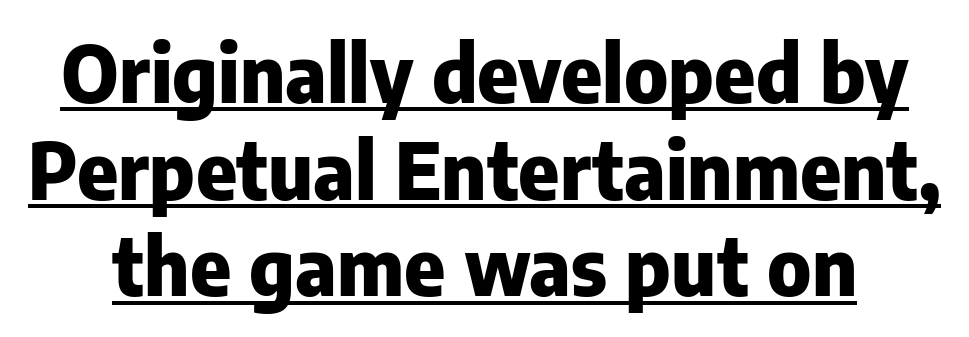
{"serif": "no", "italic": "no", "bold": "yes", "weight": "heavy", "width": "normal", "stroke_contrast": "low", "x_height": "medium", "monospaced": "no", "underline": "yes", "line_spacing_ratio": 1.24, "letter_spacing": "normal", "letter_spacing_em": 0.0, "glyph_px": 78}
